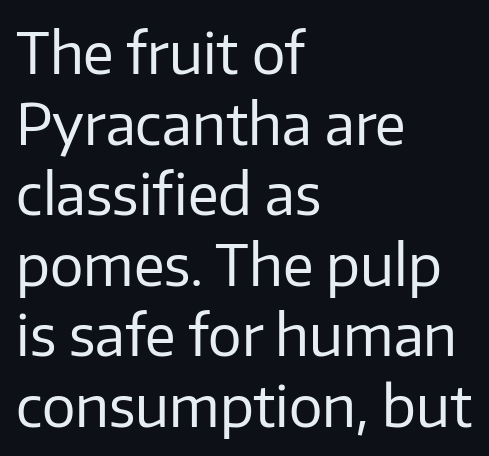
{"serif": "no", "italic": "no", "bold": "no", "weight": "regular", "width": "normal", "stroke_contrast": "low", "x_height": "medium", "monospaced": "no", "underline": "no", "align": "left", "line_spacing": "normal", "line_spacing_ratio": 1.26, "letter_spacing": "normal", "letter_spacing_em": 0.0, "glyph_px": 56}
